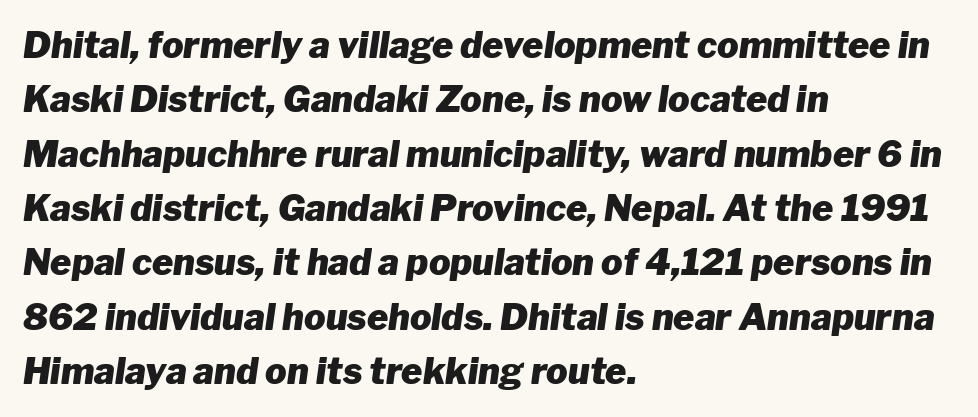
The lettering tilts uniformly, giving the passage an italic look. Plain, unruled lines of type. This sample has the flowing, uneven cadence of proportional lettering. Set as a true bold cut, around the 700 mark. The rendering keeps characters at their native spacing.
